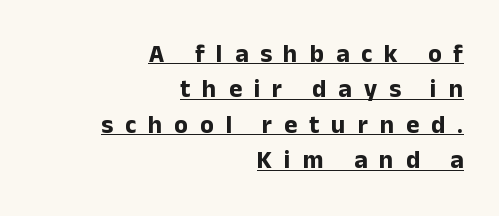
Q: Is the text bold? A: Yes.
Q: Is the text italic (slanted)? A: No, it is upright.
Q: Is the text underlined? A: Yes.
Q: How is the paragraph aligned? A: Right-aligned.
Q: Is the spacing between letters normal or unusually wide? A: Unusually wide.
Q: Is the spacing between lines tight, normal or loose? A: Normal.
